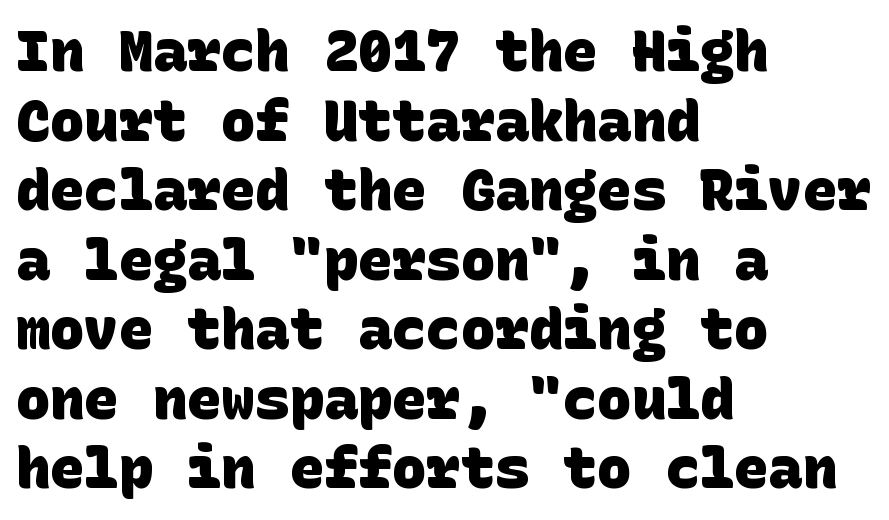
Alignment: flush left. The characters display no serif detailing; their extremities are plain. Nobody touched the tracking dial on this one. How heavy is the stroke? Heavy — this is a bold. The words here are not underlined.
